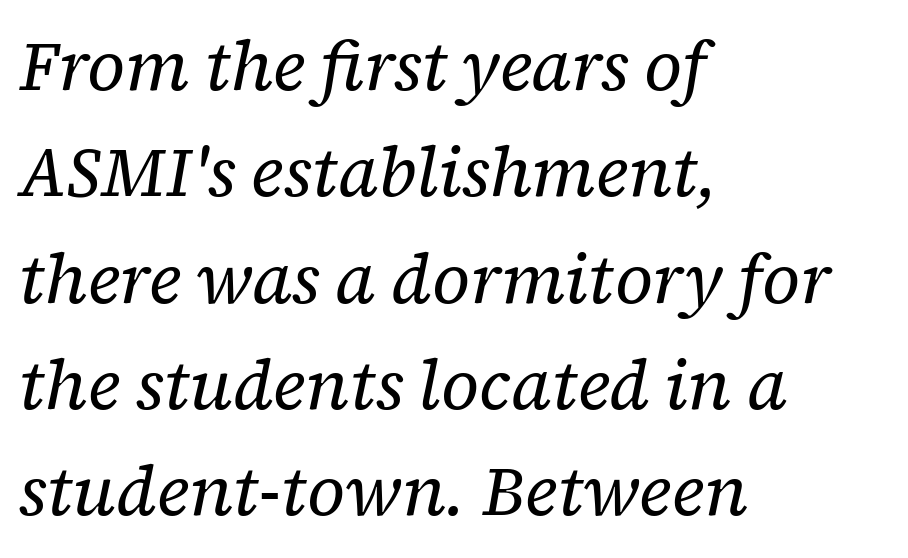
A typesetter would call this leading conventional body-copy spacing. Looks like regular typesetting: each glyph gets only the width it needs. Heft: none added — not bold. Does extra space separate the letters? No, they use regular spacing.
